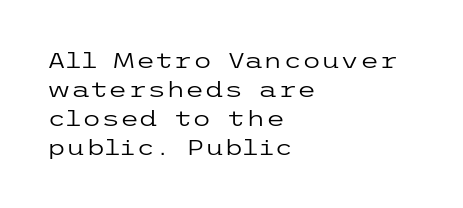
Tall strokes in this sample are plumb rather than angled. The passage shown has conventional tracking throughout. Every row of glyphs begins at an identical x-position on the left. A normal amount of white space separates one row of letters from the next. Type without underlining.
